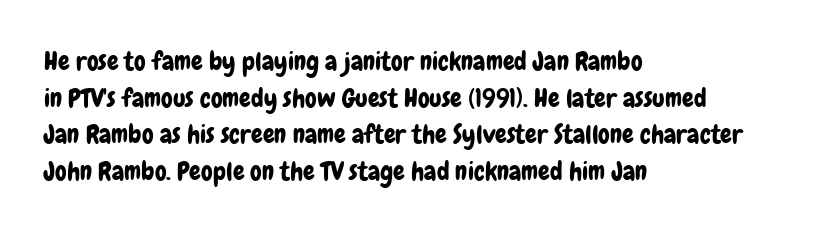
Q: Is the text italic (slanted)? A: No, it is upright.
Q: Is the text underlined? A: No.
Q: How is the paragraph aligned? A: Left-aligned.
Q: Is the spacing between letters normal or unusually wide? A: Normal.
Q: Is the spacing between lines tight, normal or loose? A: Normal.
